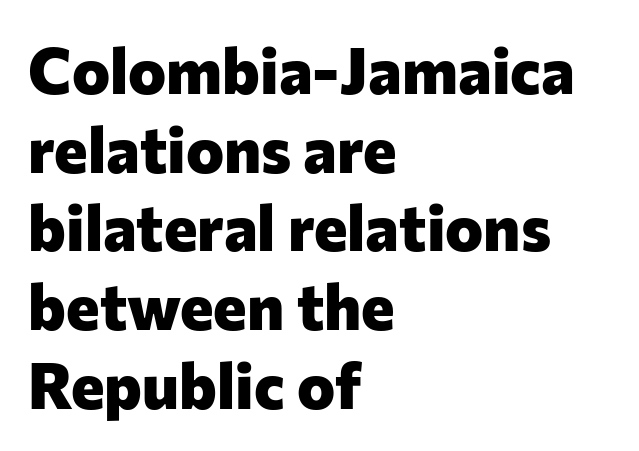
{"serif": "no", "italic": "no", "bold": "yes", "weight": "heavy", "width": "normal", "stroke_contrast": "low", "x_height": "medium", "monospaced": "no", "underline": "no", "align": "left", "line_spacing_ratio": 1.23, "letter_spacing": "normal", "letter_spacing_em": 0.0, "glyph_px": 64}
